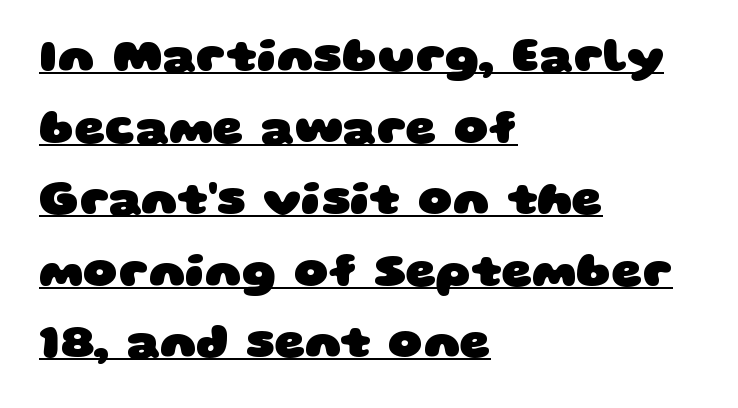
The image shows 48 px heavy, wide sans-serif type; set left-aligned, normal line spacing (1.49x), normal letter spacing, underlined; low stroke contrast and a large x-height.
